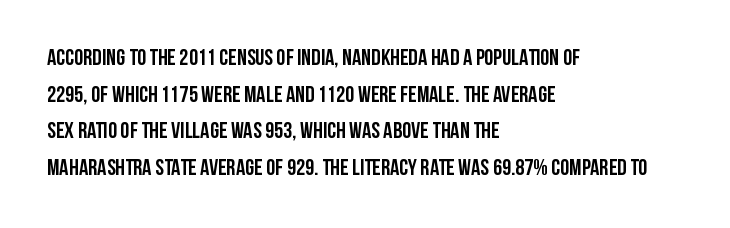
Q: Is the text bold? A: Yes.
Q: Is the text italic (slanted)? A: No, it is upright.
Q: Is the text underlined? A: No.
Q: How is the paragraph aligned? A: Left-aligned.
Q: Is the spacing between letters normal or unusually wide? A: Normal.
Q: Is the spacing between lines tight, normal or loose? A: Normal.
